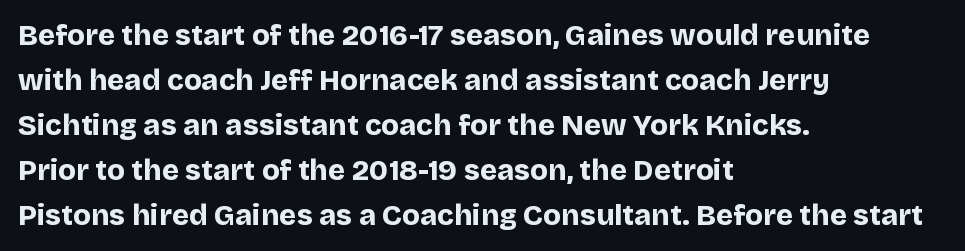
{"serif": "no", "italic": "no", "bold": "yes", "weight": "bold", "width": "normal", "stroke_contrast": "low", "x_height": "large", "monospaced": "no", "underline": "no", "align": "left", "line_spacing": "normal", "line_spacing_ratio": 1.55, "letter_spacing": "normal", "letter_spacing_em": 0.0, "glyph_px": 29}
